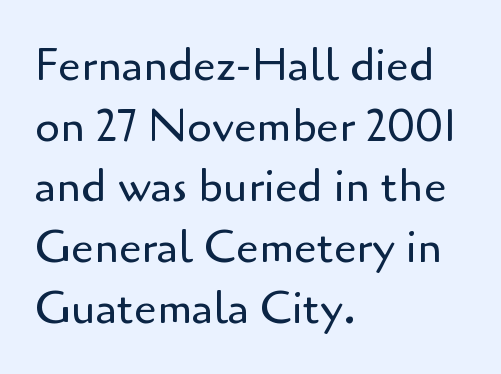
{"serif": "no", "italic": "no", "bold": "no", "weight": "regular", "width": "normal", "stroke_contrast": "low", "x_height": "small", "monospaced": "no", "underline": "no", "align": "left", "line_spacing": "normal", "line_spacing_ratio": 1.35, "letter_spacing": "normal", "letter_spacing_em": 0.0, "glyph_px": 45}
